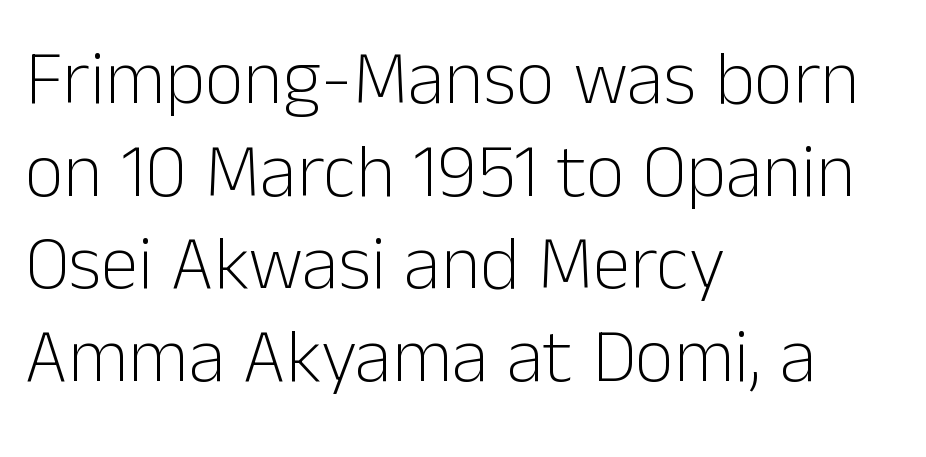
{"serif": "no", "italic": "no", "bold": "no", "weight": "light", "width": "normal", "stroke_contrast": "low", "x_height": "medium", "monospaced": "no", "underline": "no", "align": "left", "line_spacing_ratio": 1.22, "letter_spacing": "normal", "letter_spacing_em": 0.0, "glyph_px": 76}
